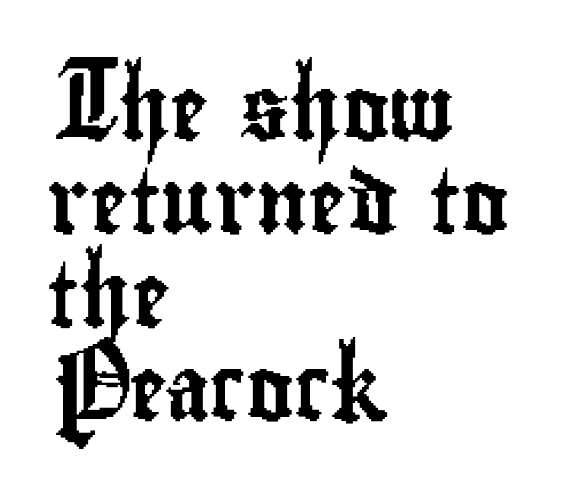
Lines of text with bare space underneath. Which margin do the lines hug? The left one — the right edge is uneven. Here the designer chose a conventional face with non-uniform glyph widths. Reading down the column, the eye jumps a familiar distance to each next line. The specimen reads as upright at a glance. Tracking here is standard; glyphs follow each other at the usual distance.
